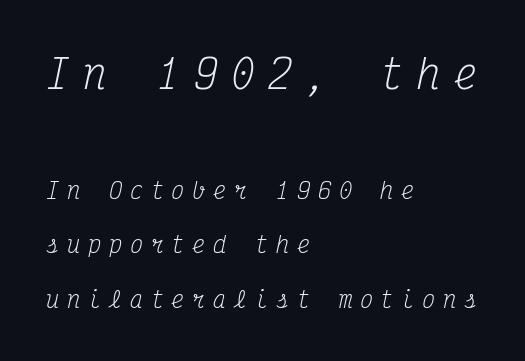
An italicized treatment has been applied to the whole sample. Here the first block reads like a headline and the second like body copy. In terms of leading, this rendering errs on the spacious side. Looks like terminal output: every glyph gets an equal slot. The passage shown is typeset with a serif family.
